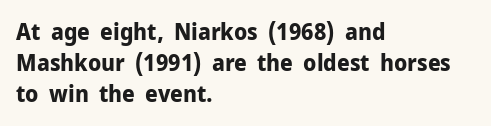
The image shows 23 px bold type, upright; set left-aligned, normal line spacing (1.35x), normal letter spacing, not underlined.
